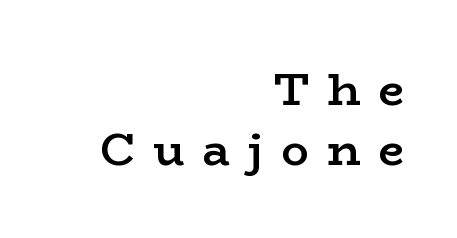
The lettering holds an erect, upright posture throughout. Tracking here is generous; glyphs stand well apart from one another. How would I describe the line gaps? Plain and ordinary. Glance below the letters and you will spot only blank space. This sample has the flowing, uneven cadence of proportional lettering.
